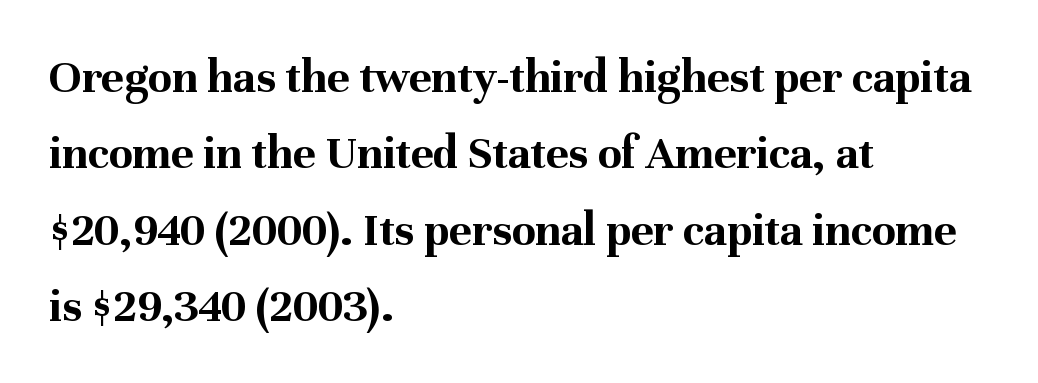
Q: Is the text bold? A: Yes.
Q: Is the text italic (slanted)? A: No, it is upright.
Q: Is the typeface a serif or a sans-serif typeface? A: Serif.
Q: Is the text underlined? A: No.
Q: How is the paragraph aligned? A: Left-aligned.
Q: Is the spacing between letters normal or unusually wide? A: Normal.
Q: Is the spacing between lines tight, normal or loose? A: Normal.
Q: Width (condensed, normal, or wide)? A: Normal.
Q: Stroke contrast? A: Medium.
Q: x-height? A: Medium.
Q: Monospaced? A: No.
